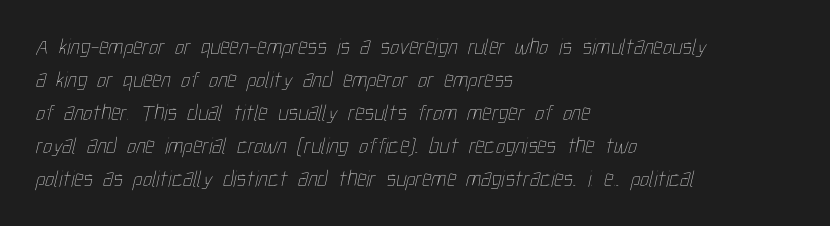
Nobody drew a line under any word here. No letter is thick-stroked: the sample isn't bold. The text block is weighted toward the left margin, trailing off unevenly rightward. Tracking value appears to be zero — textbook default spacing. These lines sit exactly where default settings would place them.
